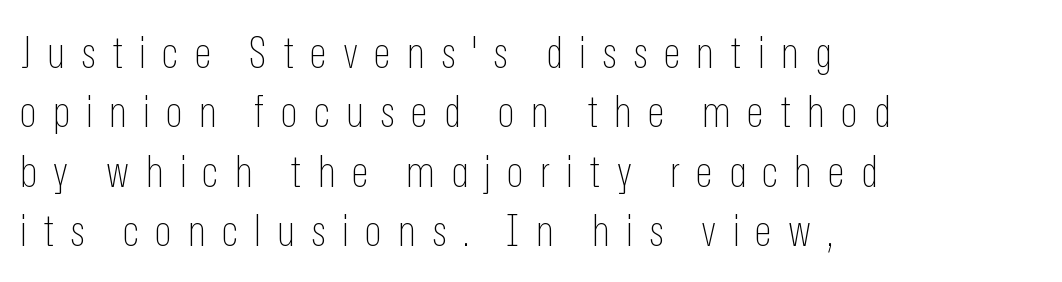
{"serif": "no", "italic": "no", "bold": "no", "weight": "thin", "width": "condensed", "stroke_contrast": "low", "x_height": "medium", "monospaced": "no", "underline": "no", "align": "left", "line_spacing": "normal", "line_spacing_ratio": 1.35, "letter_spacing": "wide", "letter_spacing_em": 0.37, "glyph_px": 44}
